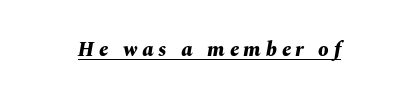
The image shows 21 px bold type, italic (leaning right); set centered, unusually wide letter spacing (+0.22 em), underlined.
